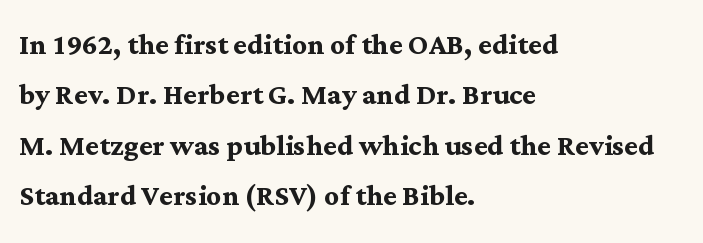
{"serif": "yes", "italic": "no", "bold": "yes", "weight": "semibold", "width": "normal", "stroke_contrast": "medium", "x_height": "medium", "monospaced": "no", "underline": "no", "align": "left", "line_spacing": "normal", "line_spacing_ratio": 1.36, "letter_spacing": "normal", "letter_spacing_em": 0.0, "glyph_px": 37}
